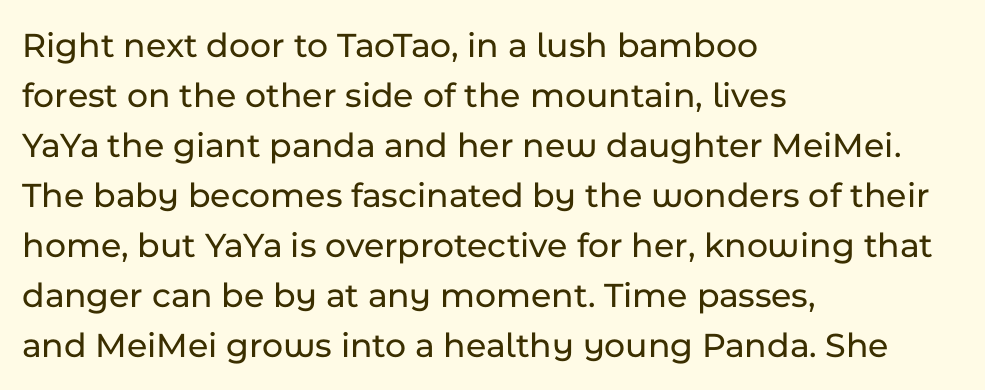
{"serif": "no", "italic": "no", "width": "normal", "stroke_contrast": "low", "x_height": "medium", "monospaced": "no", "underline": "no", "align": "left", "line_spacing": "normal", "line_spacing_ratio": 1.39, "letter_spacing": "normal", "letter_spacing_em": 0.0, "glyph_px": 36}
